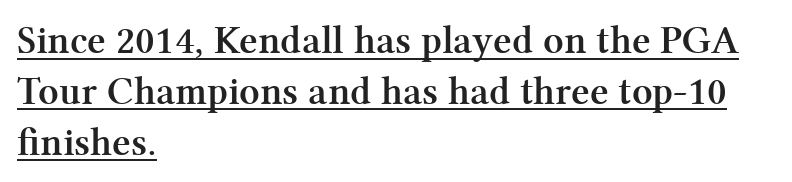
Q: Is the text bold? A: Yes.
Q: Is the text italic (slanted)? A: No, it is upright.
Q: Is the typeface a serif or a sans-serif typeface? A: Serif.
Q: Is the text underlined? A: Yes.
Q: How is the paragraph aligned? A: Left-aligned.
Q: Is the spacing between letters normal or unusually wide? A: Normal.
Q: Is the spacing between lines tight, normal or loose? A: Normal.
Q: Width (condensed, normal, or wide)? A: Normal.
Q: Stroke contrast? A: Medium.
Q: x-height? A: Medium.
Q: Monospaced? A: No.
